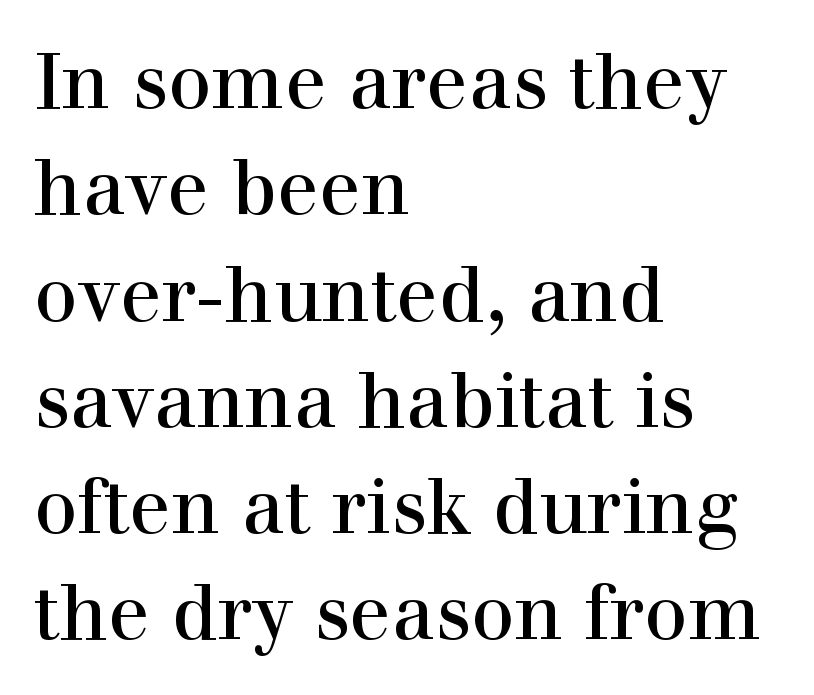
The leading is moderate, giving the passage an even texture. Observe the serifs anchoring each vertical stroke in this sample. A student would call this left alignment; a typographer would say flush left, rag right. The foot of each line stays bare and open. Observe the ordinary spacing: letters are neighbours, not strangers. Every stem runs plumb, perpendicular to the baseline.
